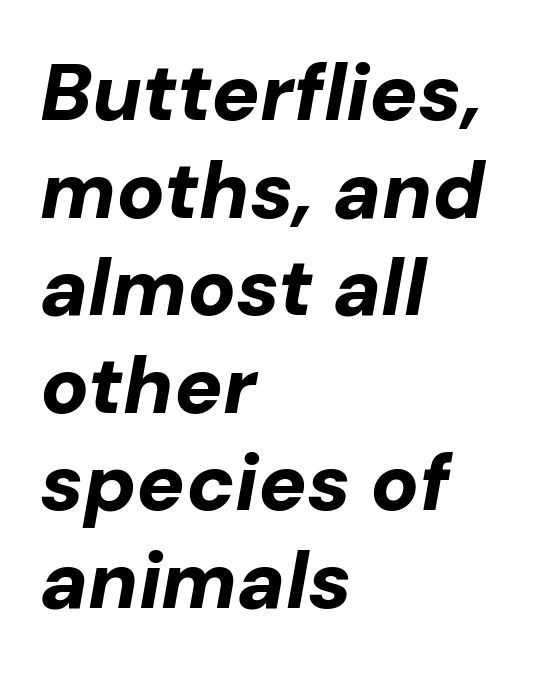
{"italic": "yes", "lean": "right", "slant_degrees": 10, "bold": "yes", "weight": "bold", "width": "normal", "stroke_contrast": "low", "x_height": "medium", "monospaced": "no", "underline": "no", "align": "left", "line_spacing_ratio": 1.22, "letter_spacing": "normal", "letter_spacing_em": 0.0, "glyph_px": 80}
